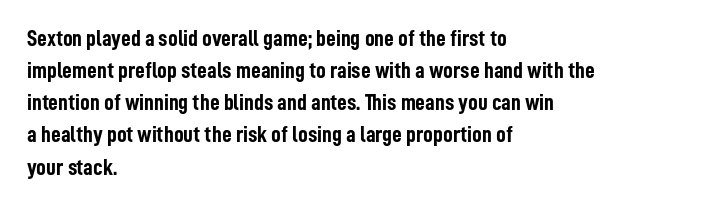
Q: Is the text bold? A: Yes.
Q: Is the text italic (slanted)? A: No, it is upright.
Q: Is the text underlined? A: No.
Q: How is the paragraph aligned? A: Left-aligned.
Q: Is the spacing between letters normal or unusually wide? A: Normal.
Q: Is the spacing between lines tight, normal or loose? A: Normal.
